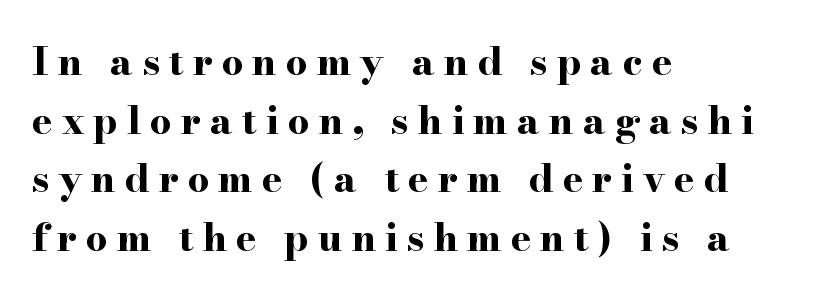
Q: Is the text bold? A: Yes.
Q: Is the text italic (slanted)? A: No, it is upright.
Q: Is the typeface a serif or a sans-serif typeface? A: Serif.
Q: Is the text underlined? A: No.
Q: How is the paragraph aligned? A: Left-aligned.
Q: Is the spacing between letters normal or unusually wide? A: Unusually wide.
Q: Is the spacing between lines tight, normal or loose? A: Normal.
Q: Width (condensed, normal, or wide)? A: Wide.
Q: Stroke contrast? A: High.
Q: x-height? A: Small.
Q: Monospaced? A: No.
